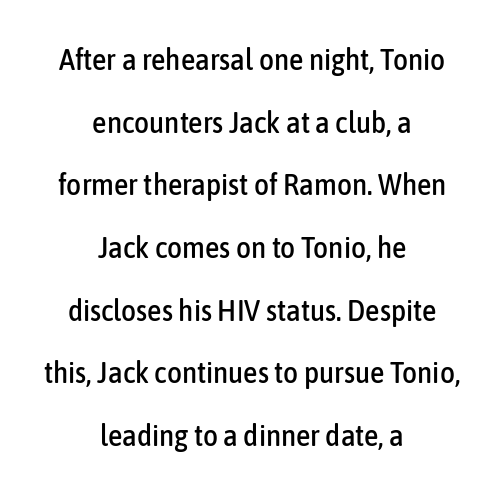
{"serif": "no", "italic": "no", "width": "condensed", "stroke_contrast": "low", "x_height": "medium", "monospaced": "no", "underline": "no", "align": "center", "line_spacing": "loose", "line_spacing_ratio": 2.16, "letter_spacing": "normal", "letter_spacing_em": 0.0, "glyph_px": 29}
